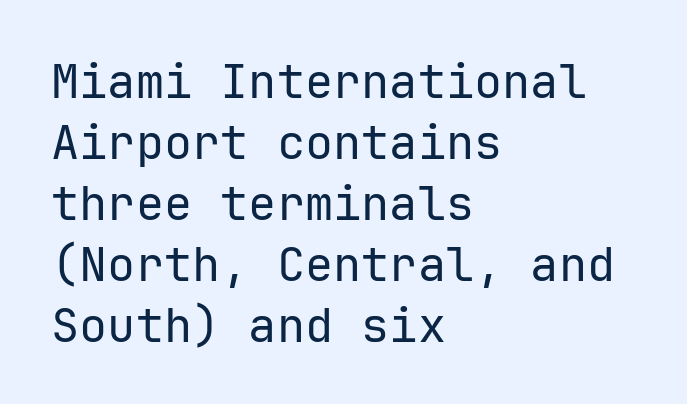
{"serif": "no", "italic": "no", "bold": "no", "weight": "regular", "width": "normal", "stroke_contrast": "low", "x_height": "medium", "monospaced": "yes", "underline": "no", "align": "left", "line_spacing": "normal", "line_spacing_ratio": 1.3, "letter_spacing": "normal", "letter_spacing_em": 0.0, "glyph_px": 47}
